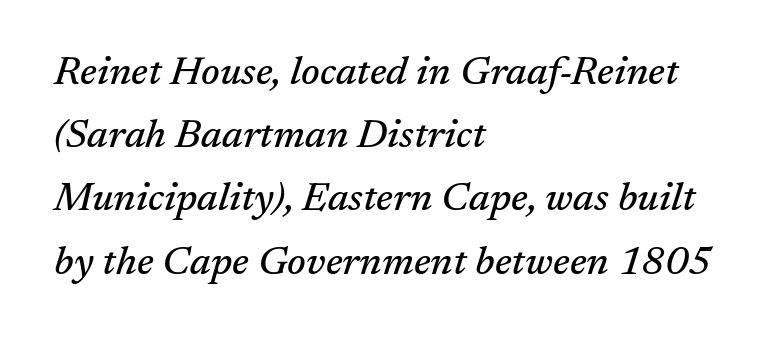
The image shows 40 px serif type, italic (leaning right); set left-aligned, normal line spacing (1.58x), normal letter spacing, not underlined; medium stroke contrast and a medium x-height.
